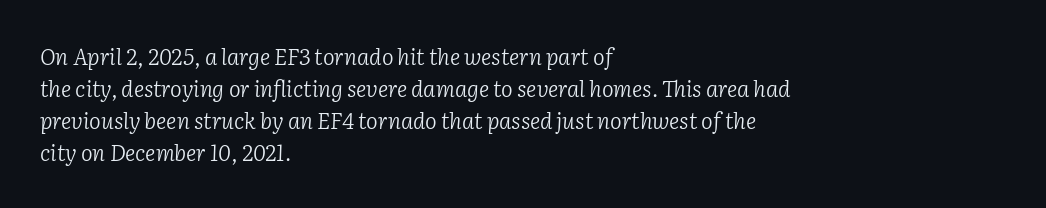
The designer left line spacing at the default. Yep, that's italic — everything's leaning. Descenders are the only things crossing below the line. A classic flush-left, rag-right setting is used for this passage. The face used here is rendered with its standard letterfit. The weight would be labelled regular, book, light, or lighter still.
